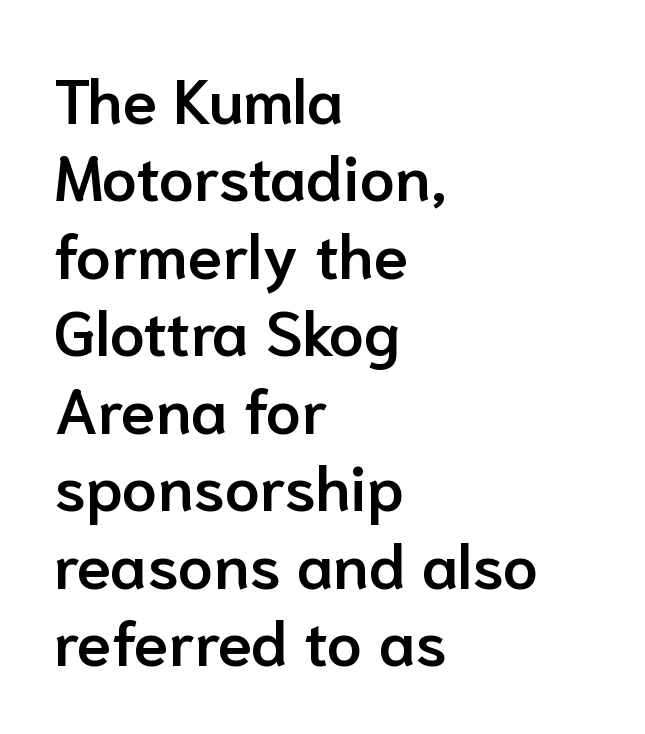
Q: Is the text bold? A: Semi-bold.
Q: Is the text italic (slanted)? A: No, it is upright.
Q: Is the typeface a serif or a sans-serif typeface? A: Sans-serif.
Q: Is the text underlined? A: No.
Q: How is the paragraph aligned? A: Left-aligned.
Q: Is the spacing between letters normal or unusually wide? A: Normal.
Q: Width (condensed, normal, or wide)? A: Normal.
Q: Stroke contrast? A: Low.
Q: x-height? A: Medium.
Q: Monospaced? A: No.
